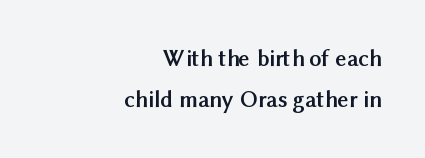
The font's upright variant was chosen for this text. Observe the ordinary spacing: letters are neighbours, not strangers. A dark, heavy texture on the line: the type is bold. The compositor pushed each line to the right boundary.
